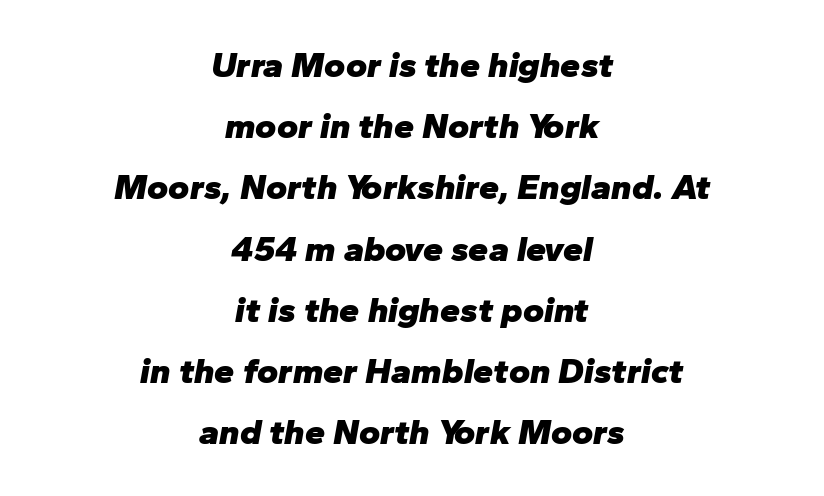
{"italic": "yes", "lean": "right", "slant_degrees": 10, "bold": "yes", "weight": "heavy", "width": "normal", "stroke_contrast": "low", "x_height": "medium", "monospaced": "no", "underline": "no", "align": "center", "line_spacing": "normal", "line_spacing_ratio": 1.7, "letter_spacing": "normal", "letter_spacing_em": 0.0, "glyph_px": 36}
